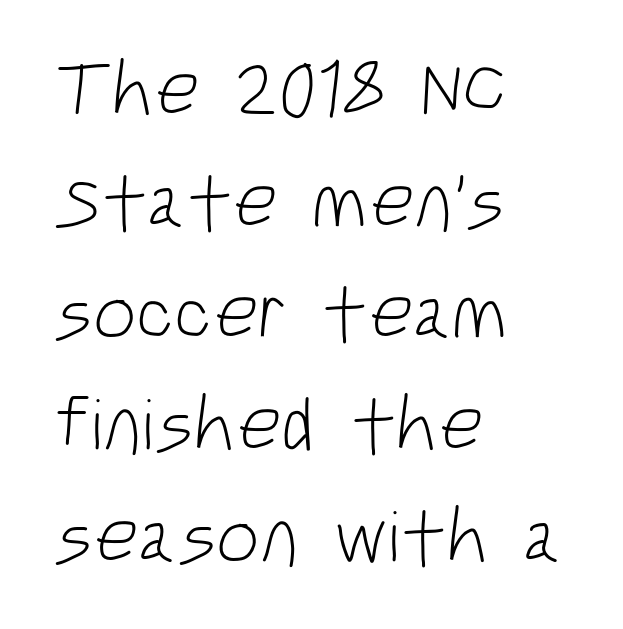
Q: Is the text bold? A: No.
Q: Is the typeface a serif or a sans-serif typeface? A: Sans-serif.
Q: Is the text underlined? A: No.
Q: How is the paragraph aligned? A: Left-aligned.
Q: Is the spacing between letters normal or unusually wide? A: Normal.
Q: Is the spacing between lines tight, normal or loose? A: Normal.
Q: Width (condensed, normal, or wide)? A: Condensed.
Q: Stroke contrast? A: Low.
Q: x-height? A: Large.
Q: Monospaced? A: No.
